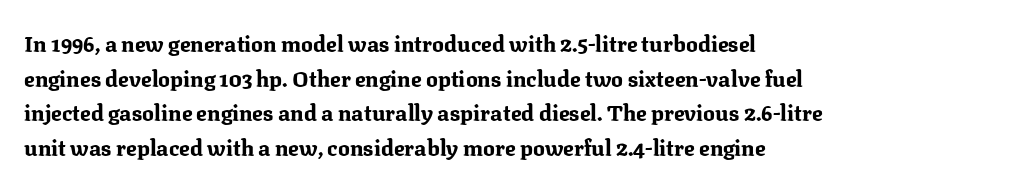
Q: Is the text bold? A: Yes.
Q: Is the text italic (slanted)? A: No, it is upright.
Q: Is the text underlined? A: No.
Q: How is the paragraph aligned? A: Left-aligned.
Q: Is the spacing between letters normal or unusually wide? A: Normal.
Q: Is the spacing between lines tight, normal or loose? A: Normal.
